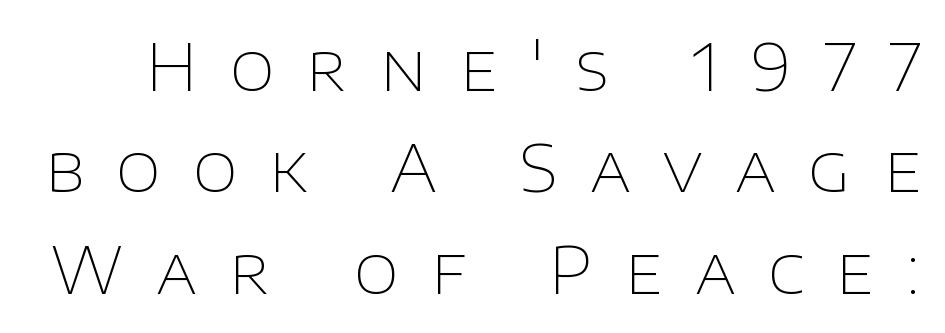
Q: Is the text bold? A: No.
Q: Is the text italic (slanted)? A: No, it is upright.
Q: Is the typeface a serif or a sans-serif typeface? A: Sans-serif.
Q: Is the text underlined? A: No.
Q: Is the spacing between letters normal or unusually wide? A: Unusually wide.
Q: Is the spacing between lines tight, normal or loose? A: Normal.
Q: Width (condensed, normal, or wide)? A: Normal.
Q: Stroke contrast? A: Low.
Q: x-height? A: Large.
Q: Monospaced? A: No.
